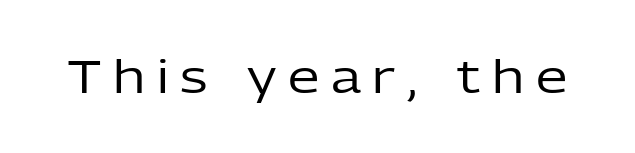
The type family on display is of the sans-serif kind. The foot of each line stays bare and open. No chunkiness to these letters — they're not bold. Substantial extra tracking has been applied to these lines. You can tell it's not italic because the verticals are truly vertical.
